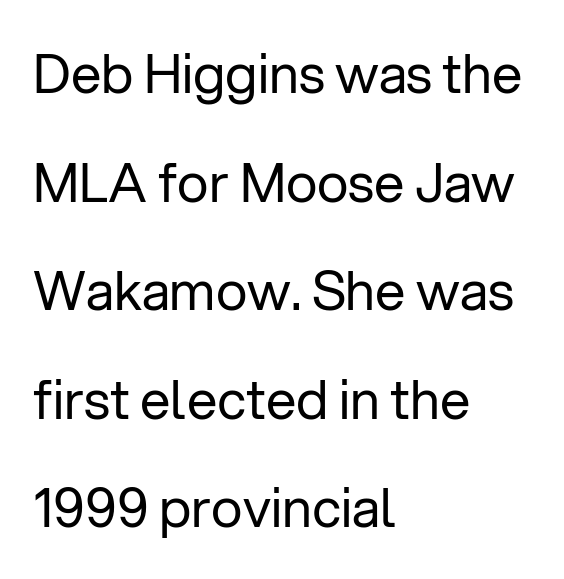
The compositor pushed each line to the left boundary. Weight class: somewhere from thin through regular. Descender tails drop into unmarked territory. Character widths vary here, with narrow letters taking less room than wide ones. A typesetter would label this face a sans.
